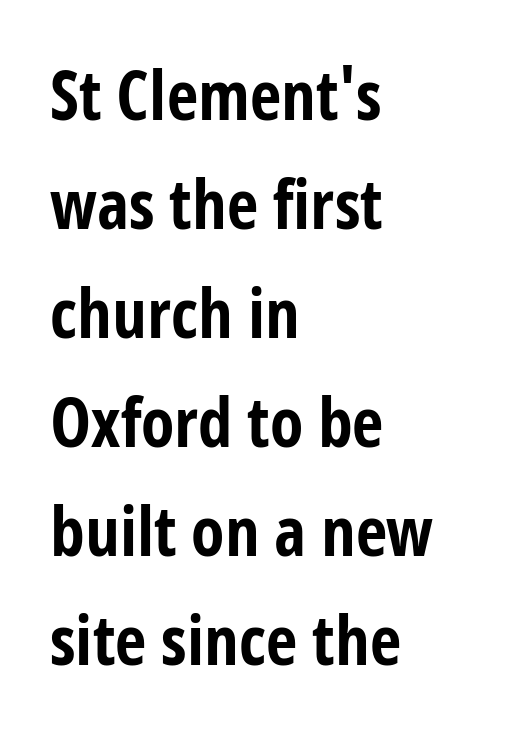
Q: Is the text bold? A: Yes.
Q: Is the text italic (slanted)? A: No, it is upright.
Q: Is the typeface a serif or a sans-serif typeface? A: Sans-serif.
Q: Is the text underlined? A: No.
Q: How is the paragraph aligned? A: Left-aligned.
Q: Is the spacing between letters normal or unusually wide? A: Normal.
Q: Is the spacing between lines tight, normal or loose? A: Normal.
Q: Width (condensed, normal, or wide)? A: Condensed.
Q: Stroke contrast? A: Low.
Q: x-height? A: Medium.
Q: Monospaced? A: No.
